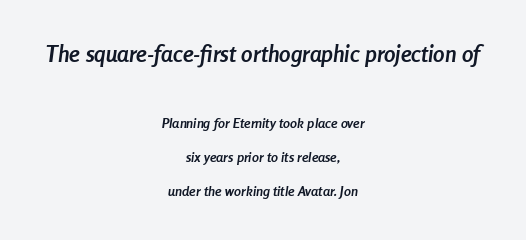
Regarding leading, the lines here are spaced well apart. Does extra space separate the letters? No, they use regular spacing. If you folded the block vertically in half, each line would mirror itself in length. Caption: bold face, heavy strokes. Which of the two is more prominent by size? The first, at the top.
